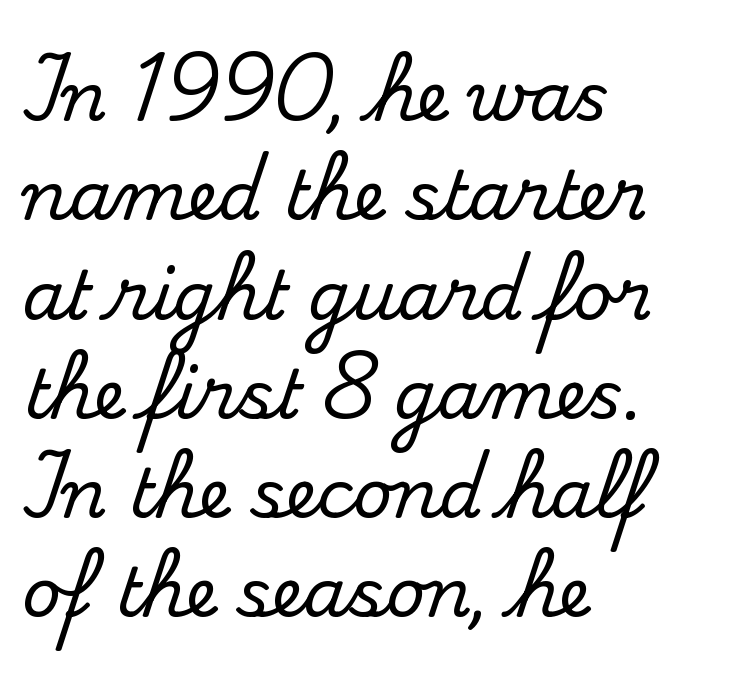
{"width": "normal", "stroke_contrast": "medium", "x_height": "small", "monospaced": "no", "underline": "no", "align": "left", "line_spacing": "normal", "line_spacing_ratio": 1.46, "letter_spacing": "normal", "letter_spacing_em": 0.0, "glyph_px": 68}
